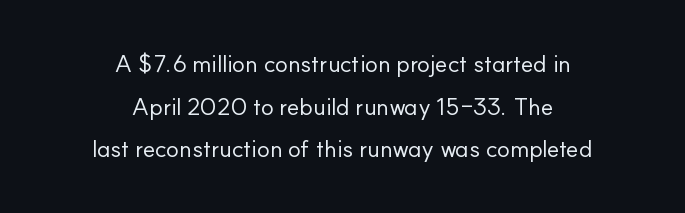
Heaviness? Minimal to ordinary, like unemphasized prose. The letters sit at their default tracking, neither squeezed nor spread. When letters stand straight like this, we call the style roman or upright. Each row of text sits above clean, open space. Short and long lines alike share a common midpoint.
